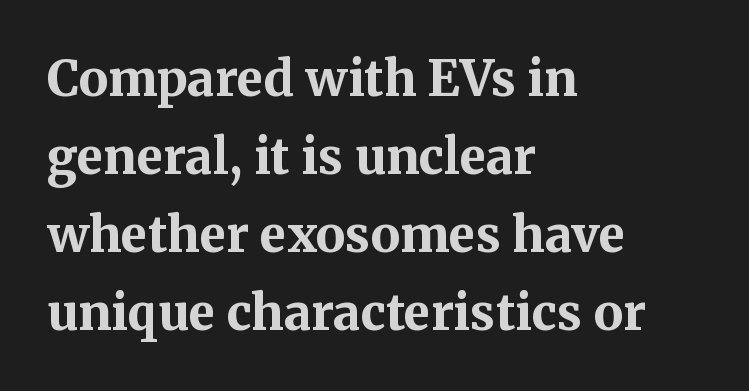
{"serif": "yes", "italic": "no", "bold": "yes", "weight": "bold", "width": "normal", "stroke_contrast": "medium", "x_height": "medium", "monospaced": "no", "underline": "no", "align": "left", "line_spacing": "normal", "line_spacing_ratio": 1.59, "letter_spacing": "normal", "letter_spacing_em": 0.0, "glyph_px": 49}
